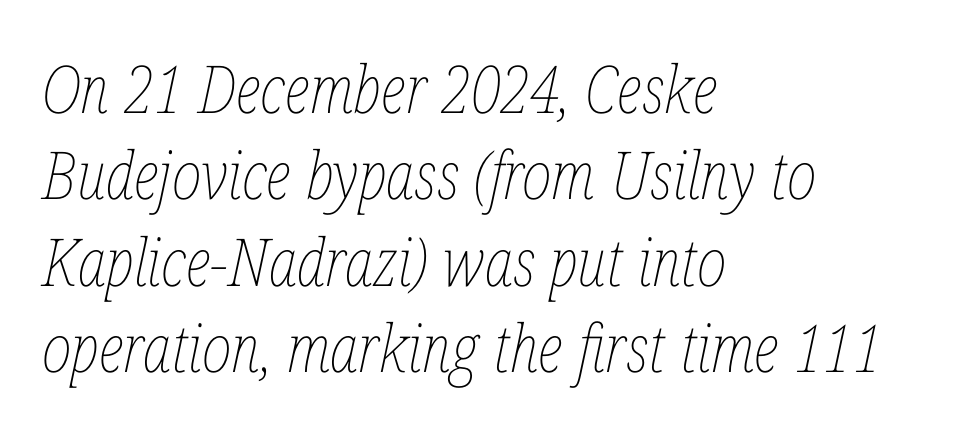
The image shows 66 px thin, condensed type, italic (leaning right); set left-aligned, normal line spacing (1.31x), normal letter spacing, not underlined; low stroke contrast and a medium x-height.
